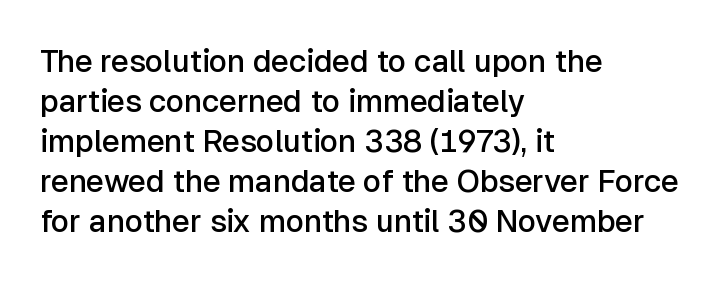
Q: Is the text bold? A: Semi-bold.
Q: Is the text italic (slanted)? A: No, it is upright.
Q: Is the typeface a serif or a sans-serif typeface? A: Sans-serif.
Q: Is the text underlined? A: No.
Q: How is the paragraph aligned? A: Left-aligned.
Q: Is the spacing between letters normal or unusually wide? A: Normal.
Q: Is the spacing between lines tight, normal or loose? A: Normal.
Q: Width (condensed, normal, or wide)? A: Normal.
Q: Stroke contrast? A: Low.
Q: x-height? A: Medium.
Q: Monospaced? A: No.
